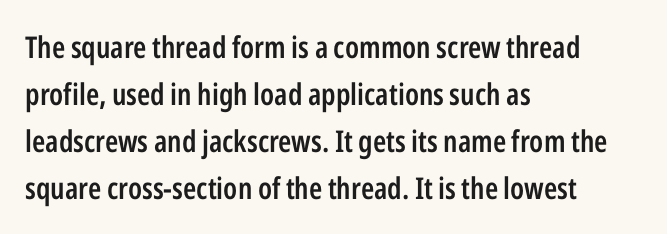
Q: Is the text bold? A: Semi-bold.
Q: Is the text italic (slanted)? A: No, it is upright.
Q: Is the typeface a serif or a sans-serif typeface? A: Sans-serif.
Q: Is the text underlined? A: No.
Q: How is the paragraph aligned? A: Left-aligned.
Q: Is the spacing between letters normal or unusually wide? A: Normal.
Q: Is the spacing between lines tight, normal or loose? A: Normal.
Q: Width (condensed, normal, or wide)? A: Condensed.
Q: Stroke contrast? A: Low.
Q: x-height? A: Medium.
Q: Monospaced? A: No.
